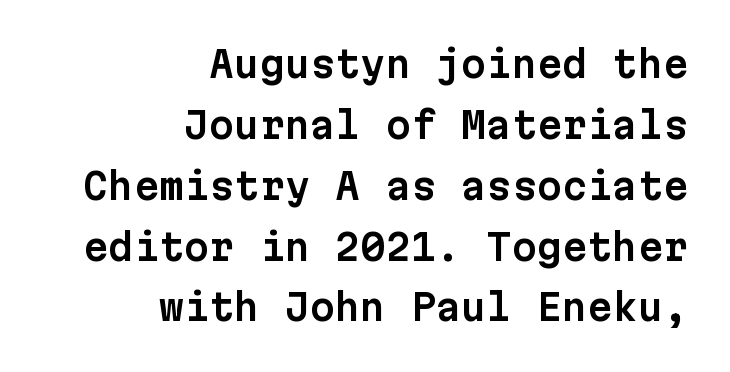
Q: Is the text italic (slanted)? A: No, it is upright.
Q: Is the typeface a serif or a sans-serif typeface? A: Sans-serif.
Q: Is the text underlined? A: No.
Q: How is the paragraph aligned? A: Right-aligned.
Q: Is the spacing between letters normal or unusually wide? A: Normal.
Q: Is the spacing between lines tight, normal or loose? A: Normal.
Q: Width (condensed, normal, or wide)? A: Normal.
Q: Stroke contrast? A: Low.
Q: x-height? A: Medium.
Q: Monospaced? A: Yes.
